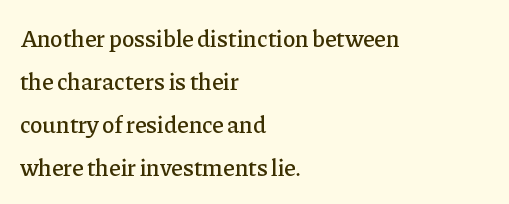
When letters stand straight like this, we call the style roman or upright. Caption: standard tracking, unaltered. Is the block centered? No — it sits flush against the left margin. Type without underlining.
